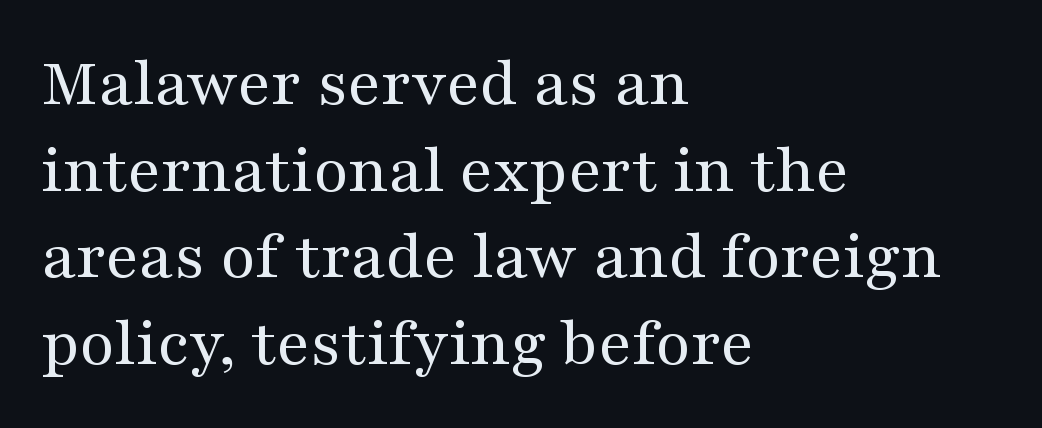
{"serif": "yes", "italic": "no", "bold": "no", "weight": "regular", "width": "wide", "stroke_contrast": "medium", "x_height": "medium", "monospaced": "no", "underline": "no", "align": "left", "line_spacing_ratio": 1.22, "letter_spacing": "normal", "letter_spacing_em": 0.0, "glyph_px": 71}
